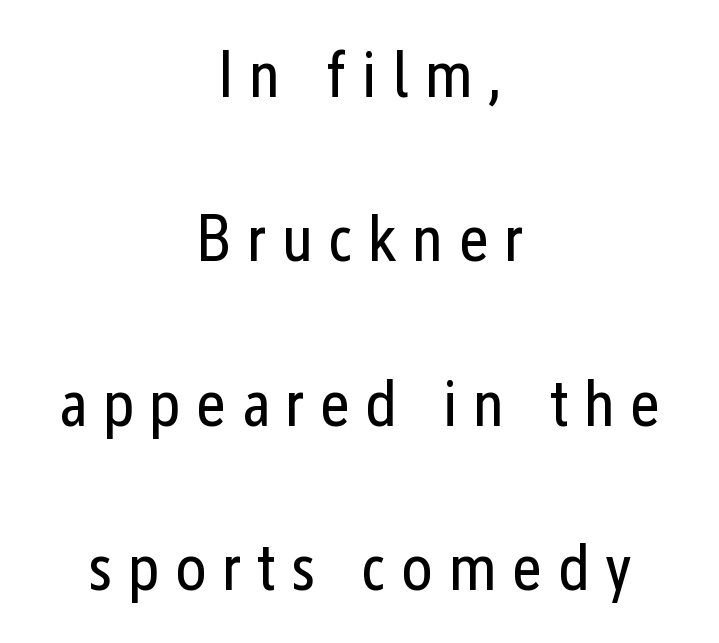
The image shows 66 px regular-weight, condensed sans-serif type, upright; set centered, loose line spacing (2.49x), unusually wide letter spacing (+0.23 em), not underlined; low stroke contrast and a medium x-height.
